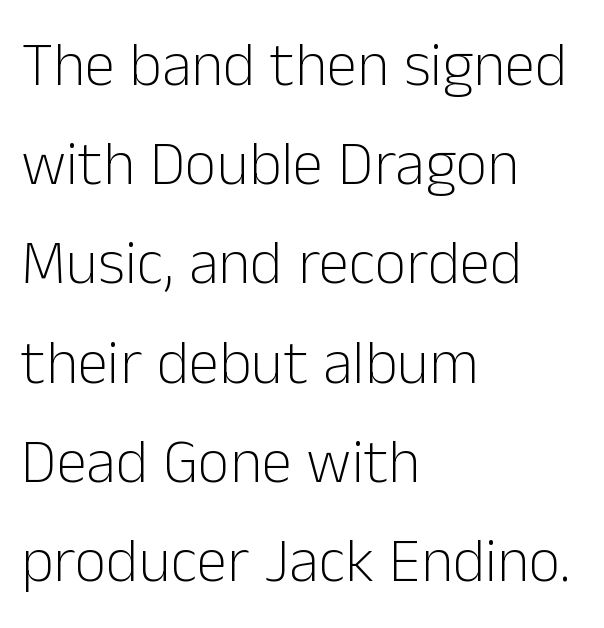
The image shows 62 px light sans-serif type, upright; set left-aligned, normal line spacing (1.6x), normal letter spacing, not underlined; low stroke contrast and a medium x-height.
